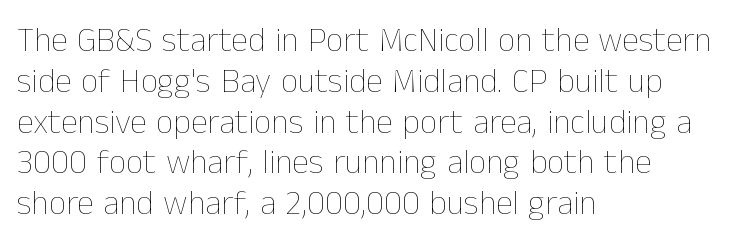
{"italic": "no", "bold": "no", "weight": "thin", "width": "normal", "stroke_contrast": "low", "x_height": "medium", "monospaced": "no", "underline": "no", "align": "left", "line_spacing_ratio": 1.2, "letter_spacing": "normal", "letter_spacing_em": 0.0, "glyph_px": 34}
